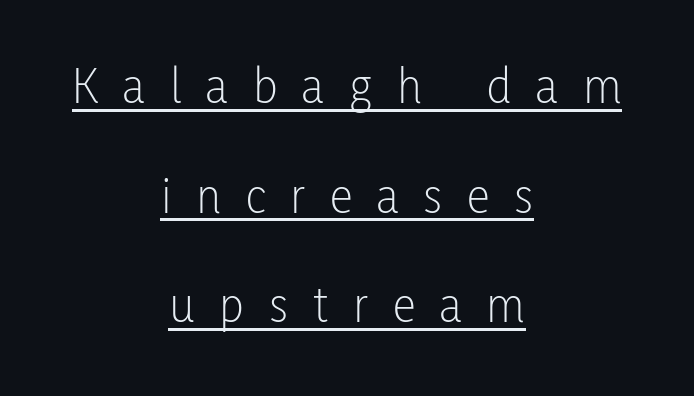
This sample carries an underscore along the baseline area. A sans-serif font was chosen for this passage. Visually the block forms a symmetrical silhouette, jagged on both flanks. The face used here is proportionally spaced, like ordinary book or web type. The letters stand straight up with perfectly vertical stems. Honestly, the letter spacing is so wide it's the main thing you notice.
